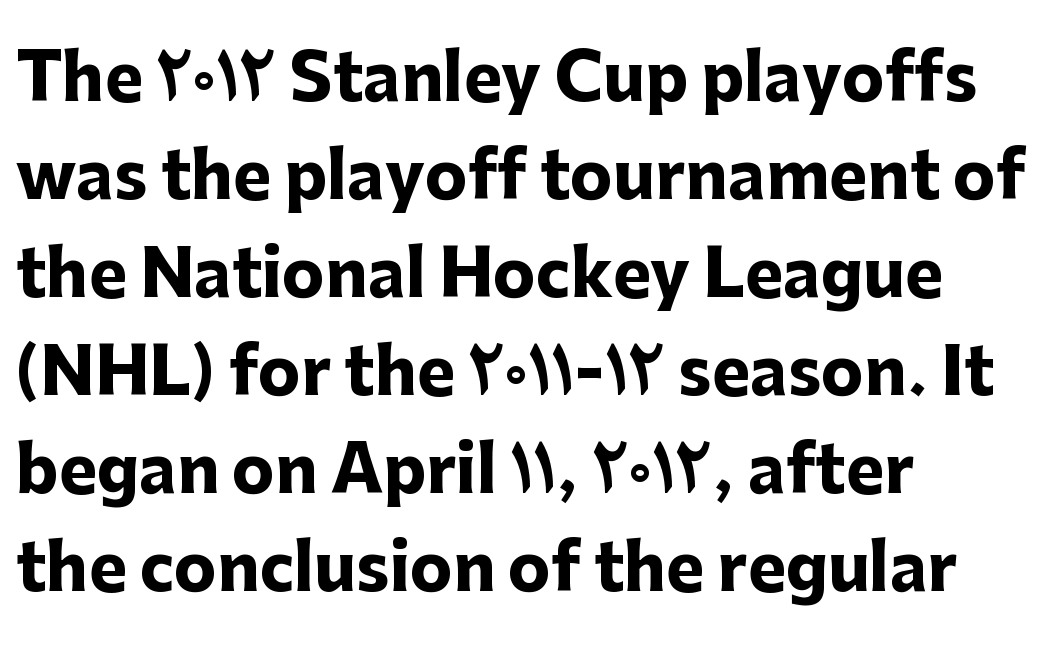
The image shows 64 px heavy sans-serif type, upright; set left-aligned, normal line spacing (1.53x), normal letter spacing, not underlined; low stroke contrast and a medium x-height.
